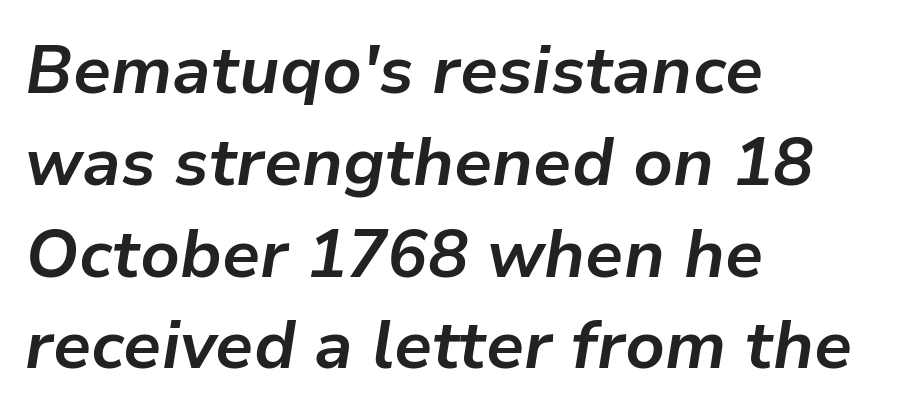
The image shows 67 px bold type, italic (leaning right); set left-aligned, normal line spacing (1.37x), normal letter spacing, not underlined; low stroke contrast and a medium x-height.
